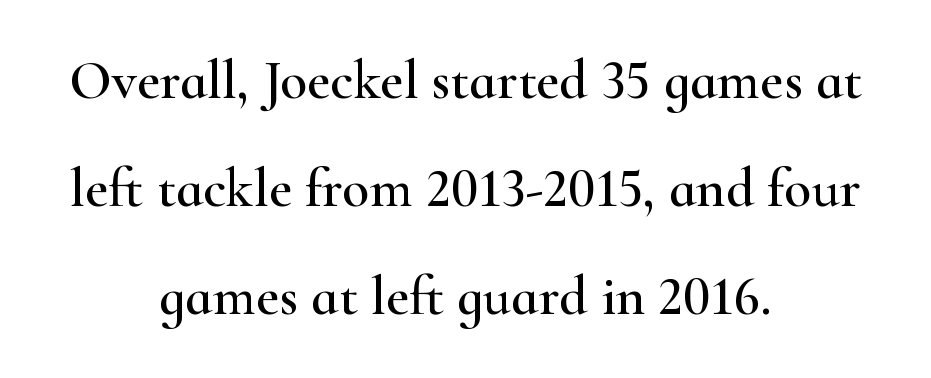
Q: Is the text italic (slanted)? A: No, it is upright.
Q: Is the typeface a serif or a sans-serif typeface? A: Serif.
Q: Is the text underlined? A: No.
Q: How is the paragraph aligned? A: Centered.
Q: Is the spacing between letters normal or unusually wide? A: Normal.
Q: Is the spacing between lines tight, normal or loose? A: Loose.
Q: Width (condensed, normal, or wide)? A: Wide.
Q: Stroke contrast? A: High.
Q: x-height? A: Small.
Q: Monospaced? A: No.
